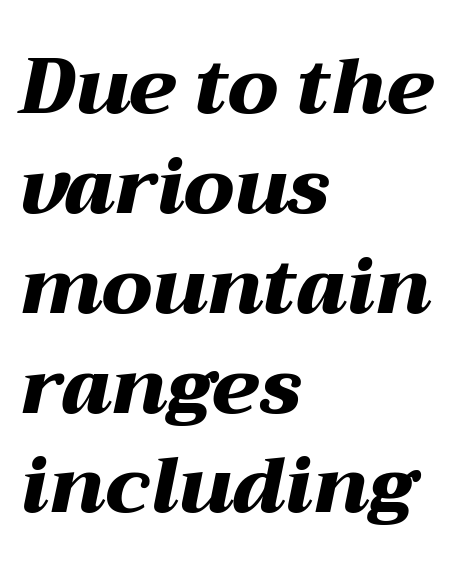
{"italic": "yes", "lean": "right", "slant_degrees": 12, "bold": "yes", "weight": "heavy", "width": "wide", "stroke_contrast": "medium", "x_height": "medium", "monospaced": "no", "underline": "no", "align": "left", "line_spacing": "normal", "line_spacing_ratio": 1.28, "letter_spacing": "normal", "letter_spacing_em": 0.0, "glyph_px": 78}
